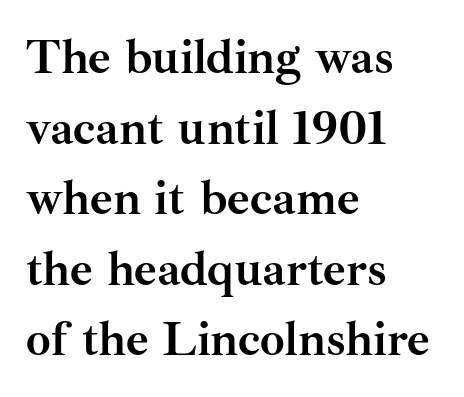
The image shows 49 px semibold serif type, upright; set left-aligned, normal line spacing (1.44x), normal letter spacing, not underlined; medium stroke contrast and a small x-height.
